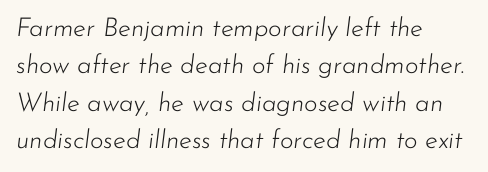
The image shows 26 px text type, italic (leaning right); set left-aligned, normal line spacing (1.44x), normal letter spacing, not underlined.
